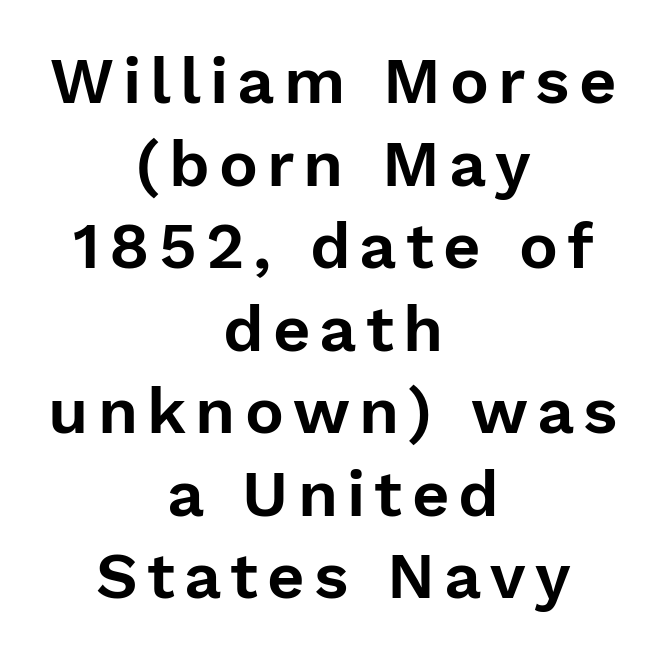
Q: Is the text italic (slanted)? A: No, it is upright.
Q: Is the typeface a serif or a sans-serif typeface? A: Sans-serif.
Q: Is the text underlined? A: No.
Q: How is the paragraph aligned? A: Centered.
Q: Is the spacing between lines tight, normal or loose? A: Normal.
Q: Width (condensed, normal, or wide)? A: Normal.
Q: Stroke contrast? A: Low.
Q: x-height? A: Medium.
Q: Monospaced? A: No.
